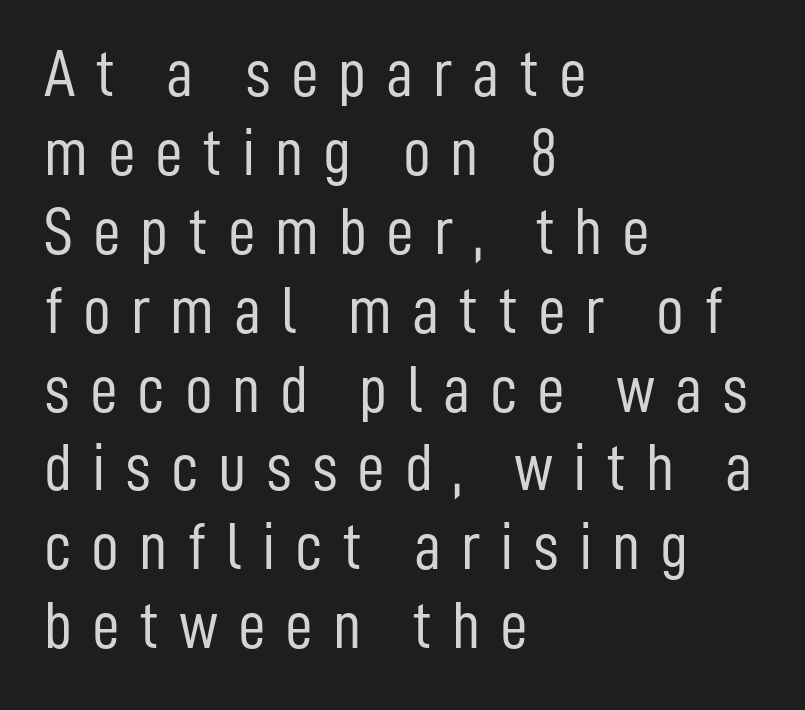
{"serif": "no", "italic": "no", "bold": "no", "weight": "light", "width": "condensed", "stroke_contrast": "low", "x_height": "medium", "monospaced": "no", "underline": "no", "align": "left", "line_spacing_ratio": 1.16, "letter_spacing": "wide", "letter_spacing_em": 0.29, "glyph_px": 68}
